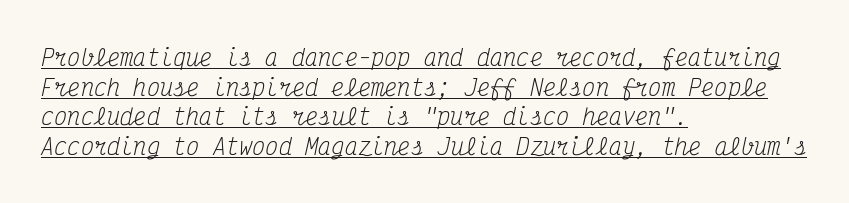
Does the copy run flush right? No — it runs flush left. Vertical spacing — default. On a weight scale, this lands at 450 or below. Look at the tracking — it's just the regular setting, nothing added. The face used here has a pronounced slope to its letters. Underlined type.
